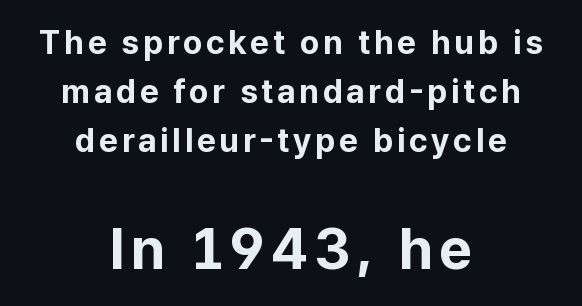
The lower block of text is set noticeably larger than the block above it. Typesetter's note: full bold, strokes at maximum text heaviness. Words float on clear page, feet unadorned. Is this a fixed-width face? No — the glyphs have proportional, varying widths. The designer left line spacing at the default.
